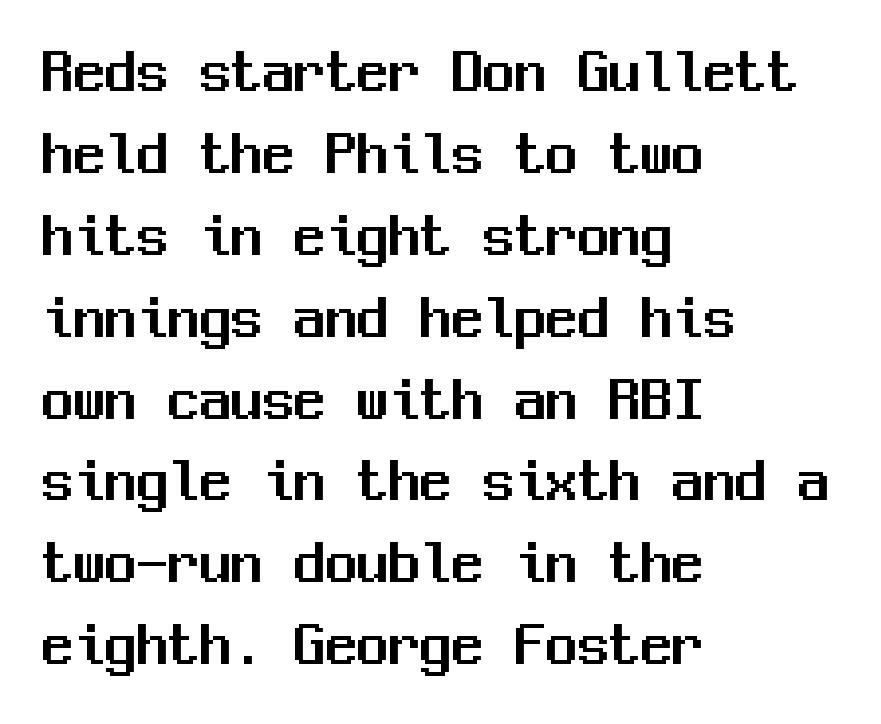
The image shows 63 px sans-serif type, upright, monospaced; set left-aligned, normal line spacing (1.3x), normal letter spacing, not underlined; medium stroke contrast and a medium x-height.
